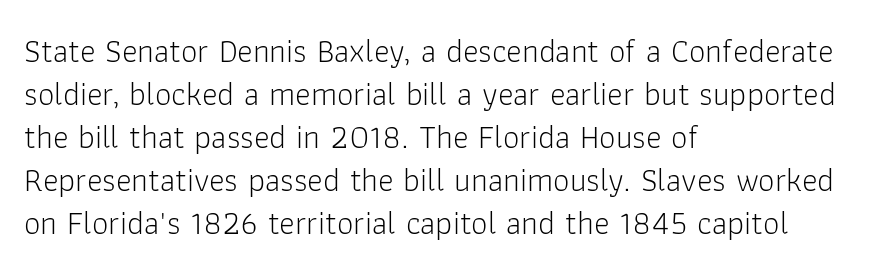
Q: Is the text bold? A: No.
Q: Is the text italic (slanted)? A: No, it is upright.
Q: Is the typeface a serif or a sans-serif typeface? A: Sans-serif.
Q: Is the text underlined? A: No.
Q: How is the paragraph aligned? A: Left-aligned.
Q: Is the spacing between letters normal or unusually wide? A: Normal.
Q: Is the spacing between lines tight, normal or loose? A: Normal.
Q: Width (condensed, normal, or wide)? A: Normal.
Q: Stroke contrast? A: Low.
Q: x-height? A: Medium.
Q: Monospaced? A: No.
